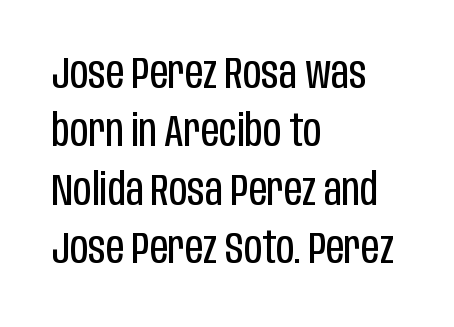
Examine the stroke ends and you'll find no serifs. Summary of weight: not heavy and not bold. In terms of leading, this rendering sits right in the middle. Unlike italic type, these characters show no tilt at all.
